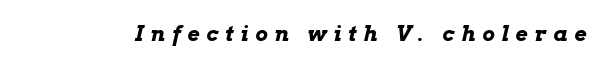
Q: Is the text bold? A: Yes.
Q: Is the text italic (slanted)? A: Yes, it leans right by about 13 degrees.
Q: Is the text underlined? A: No.
Q: Is the spacing between letters normal or unusually wide? A: Unusually wide.
